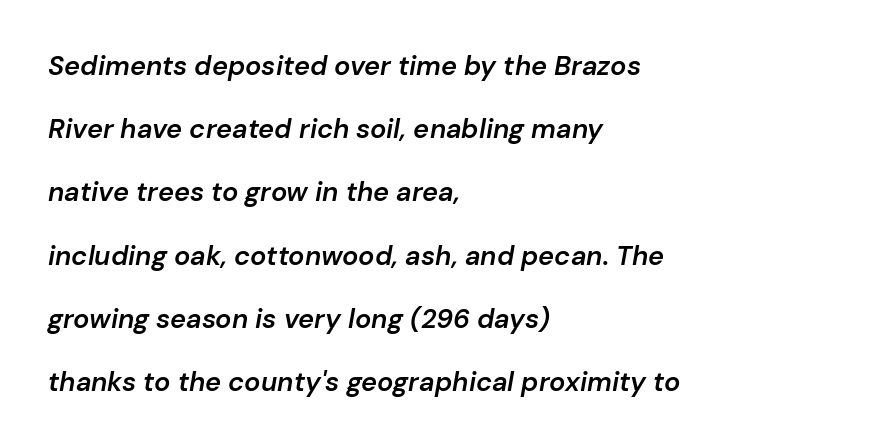
The image shows 27 px text type, italic (leaning right); set left-aligned, loose line spacing (2.34x), normal letter spacing, not underlined.
